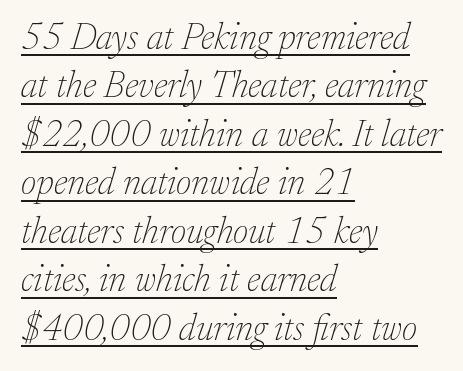
{"serif": "yes", "italic": "yes", "lean": "right", "slant_degrees": 17, "bold": "no", "weight": "thin", "width": "normal", "stroke_contrast": "low", "x_height": "medium", "monospaced": "no", "underline": "yes", "align": "left", "line_spacing": "normal", "line_spacing_ratio": 1.31, "letter_spacing": "normal", "letter_spacing_em": 0.0, "glyph_px": 37}
